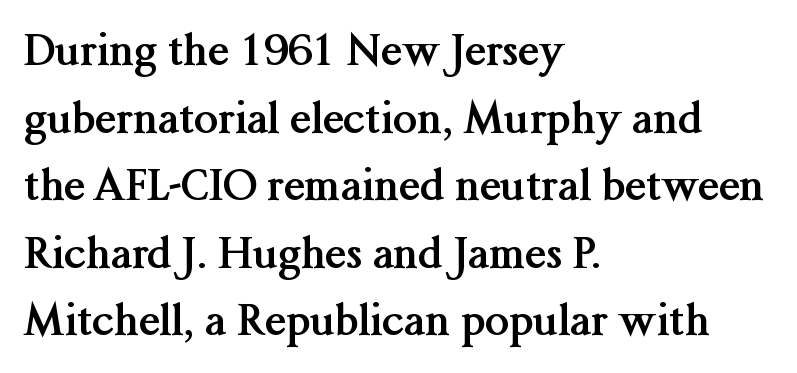
{"serif": "yes", "italic": "no", "bold": "yes", "weight": "semibold", "width": "normal", "stroke_contrast": "medium", "x_height": "medium", "monospaced": "no", "underline": "no", "align": "left", "line_spacing": "normal", "line_spacing_ratio": 1.57, "letter_spacing": "normal", "letter_spacing_em": 0.0, "glyph_px": 43}
